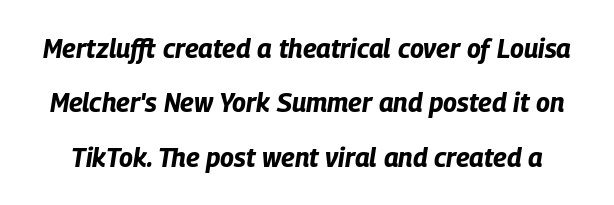
Q: Is the text bold? A: Yes.
Q: Is the text italic (slanted)? A: Yes, it leans right by about 9 degrees.
Q: Is the text underlined? A: No.
Q: Is the spacing between letters normal or unusually wide? A: Normal.
Q: Is the spacing between lines tight, normal or loose? A: Loose.
